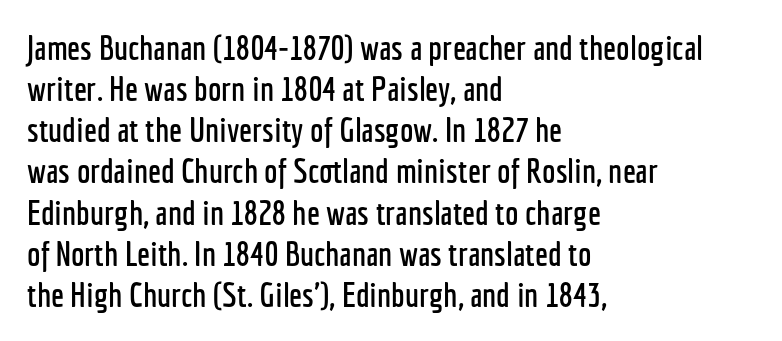
The image shows 34 px condensed sans-serif type, upright; set left-aligned, line spacing 1.21x, normal letter spacing, not underlined; low stroke contrast and a medium x-height.
